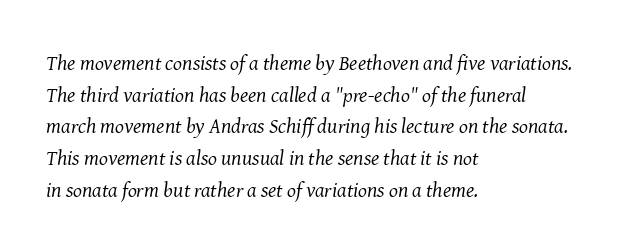
Q: Is the text bold? A: No.
Q: Is the text italic (slanted)? A: Yes, it leans right by about 8 degrees.
Q: Is the text underlined? A: No.
Q: How is the paragraph aligned? A: Left-aligned.
Q: Is the spacing between letters normal or unusually wide? A: Normal.
Q: Is the spacing between lines tight, normal or loose? A: Normal.
